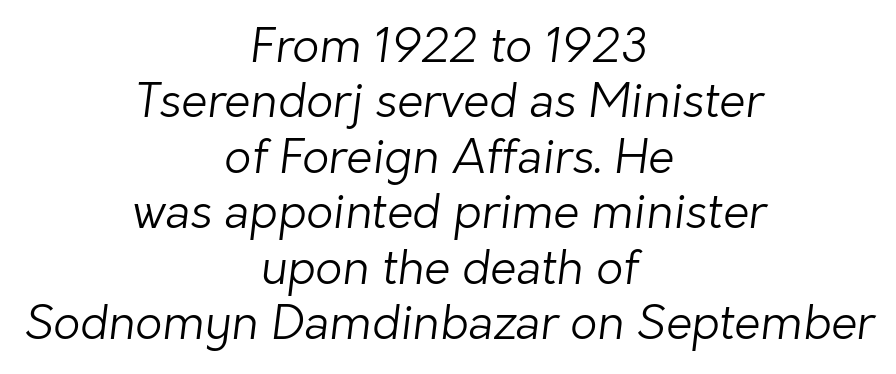
Short note: letters normally spaced. Letters have the restrained weight of plain body copy at most. The face used here is a sans, in the tradition of grotesques and geometrics. Decoration check: the copy has no underline.
